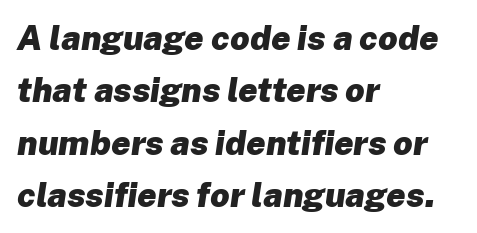
{"italic": "yes", "lean": "right", "slant_degrees": 8, "bold": "yes", "weight": "heavy", "width": "normal", "stroke_contrast": "low", "x_height": "medium", "monospaced": "no", "underline": "no", "align": "left", "line_spacing": "normal", "line_spacing_ratio": 1.54, "letter_spacing": "normal", "letter_spacing_em": 0.0, "glyph_px": 34}
